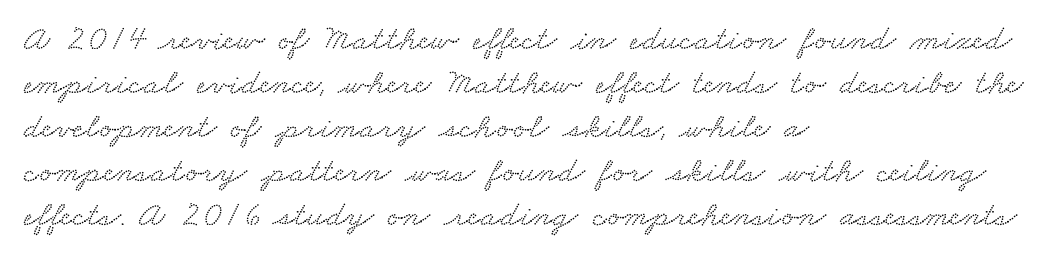
{"serif": "yes", "width": "wide", "stroke_contrast": "low", "x_height": "small", "monospaced": "no", "underline": "no", "align": "left", "line_spacing_ratio": 1.22, "letter_spacing": "normal", "letter_spacing_em": 0.0, "glyph_px": 36}
